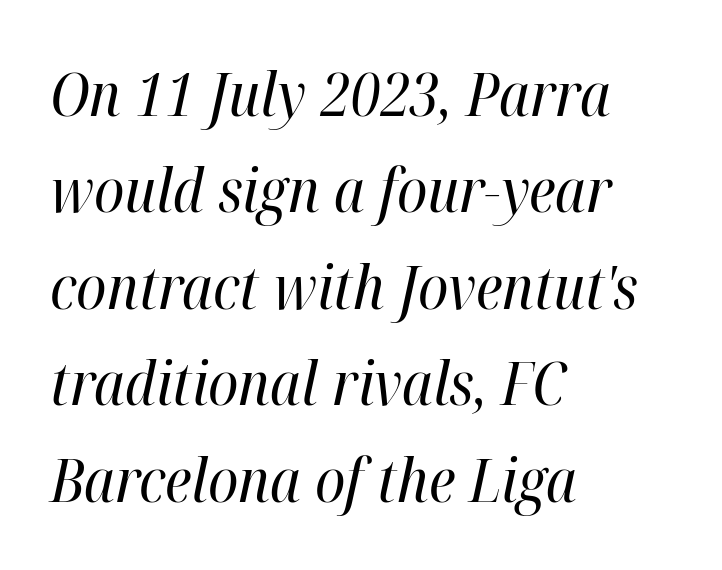
Q: Is the text bold? A: No.
Q: Is the text italic (slanted)? A: Yes, it leans right by about 12 degrees.
Q: Is the text underlined? A: No.
Q: How is the paragraph aligned? A: Left-aligned.
Q: Is the spacing between letters normal or unusually wide? A: Normal.
Q: Is the spacing between lines tight, normal or loose? A: Normal.
Q: Width (condensed, normal, or wide)? A: Condensed.
Q: Stroke contrast? A: High.
Q: x-height? A: Medium.
Q: Monospaced? A: No.
